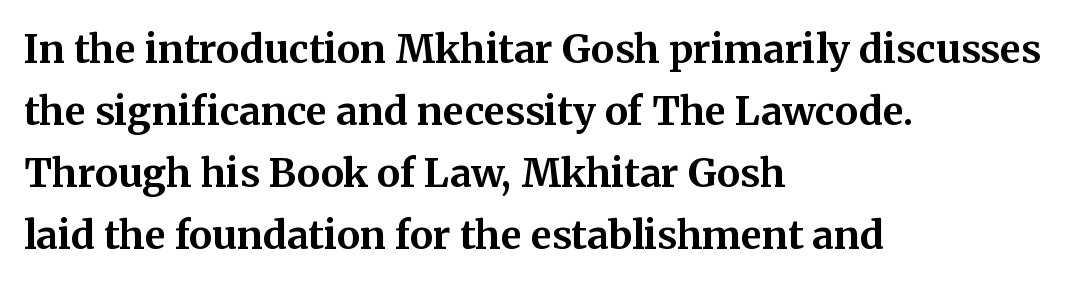
A typesetter would call this proportional, since set widths differ per character. This sample keeps an unexceptional amount of space between lines. You'd pick this weight for a headline — it's a proper bold. The space directly below the letters is spotless. Does extra space separate the letters? No, they use regular spacing.
